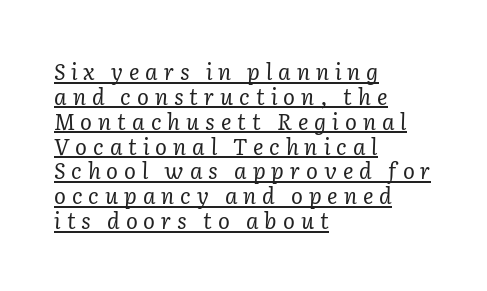
Q: Is the text bold? A: No.
Q: Is the text italic (slanted)? A: Yes, it leans right by about 2 degrees.
Q: Is the text underlined? A: Yes.
Q: How is the paragraph aligned? A: Left-aligned.
Q: Is the spacing between letters normal or unusually wide? A: Unusually wide.
Q: Is the spacing between lines tight, normal or loose? A: Tight.
